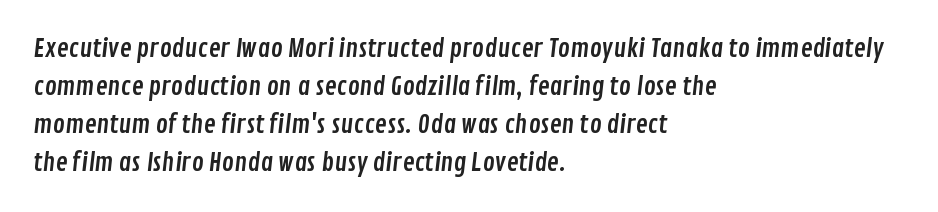
Q: Is the text underlined? A: No.
Q: How is the paragraph aligned? A: Left-aligned.
Q: Is the spacing between letters normal or unusually wide? A: Normal.
Q: Is the spacing between lines tight, normal or loose? A: Normal.
